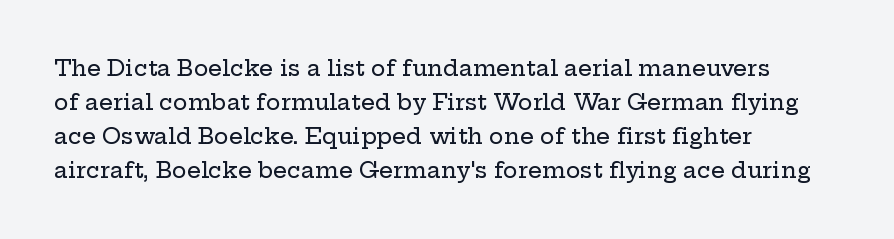
{"italic": "no", "underline": "no", "align": "left", "line_spacing": "normal", "line_spacing_ratio": 1.55, "letter_spacing": "normal", "letter_spacing_em": 0.0, "glyph_px": 22}
